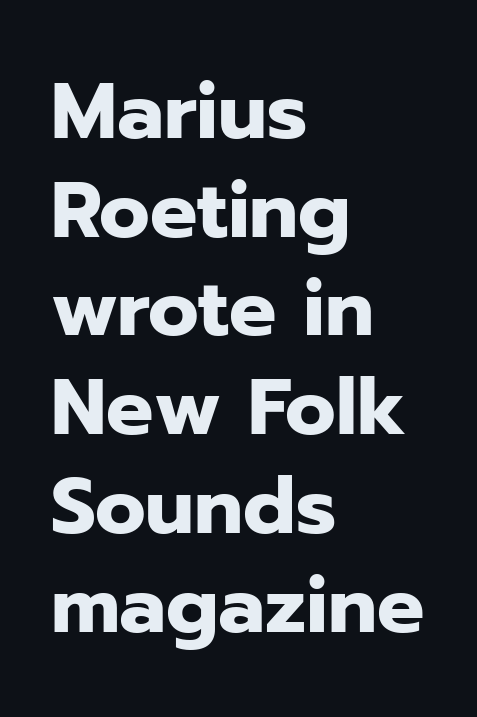
Q: Is the text bold? A: Yes.
Q: Is the text italic (slanted)? A: No, it is upright.
Q: Is the typeface a serif or a sans-serif typeface? A: Sans-serif.
Q: Is the text underlined? A: No.
Q: How is the paragraph aligned? A: Left-aligned.
Q: Is the spacing between letters normal or unusually wide? A: Normal.
Q: Is the spacing between lines tight, normal or loose? A: Normal.
Q: Width (condensed, normal, or wide)? A: Normal.
Q: Stroke contrast? A: Low.
Q: x-height? A: Medium.
Q: Monospaced? A: No.
